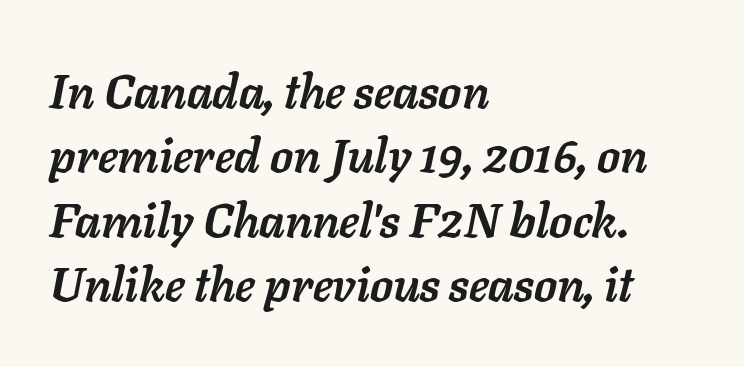
Q: Is the text bold? A: Yes.
Q: Is the text italic (slanted)? A: Yes, it leans right by about 11 degrees.
Q: Is the text underlined? A: No.
Q: How is the paragraph aligned? A: Left-aligned.
Q: Is the spacing between letters normal or unusually wide? A: Normal.
Q: Is the spacing between lines tight, normal or loose? A: Normal.
Q: Width (condensed, normal, or wide)? A: Normal.
Q: Stroke contrast? A: Low.
Q: x-height? A: Medium.
Q: Monospaced? A: No.
